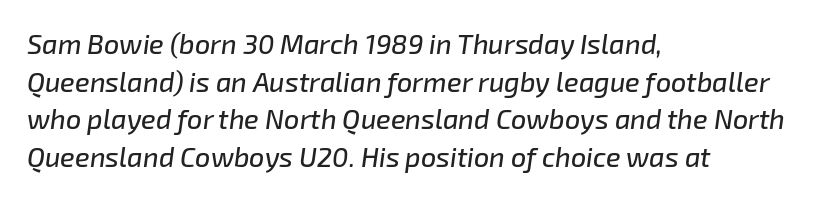
{"italic": "yes", "lean": "right", "slant_degrees": 8, "underline": "no", "align": "left", "line_spacing": "normal", "line_spacing_ratio": 1.39, "letter_spacing": "normal", "letter_spacing_em": 0.0, "glyph_px": 27}
